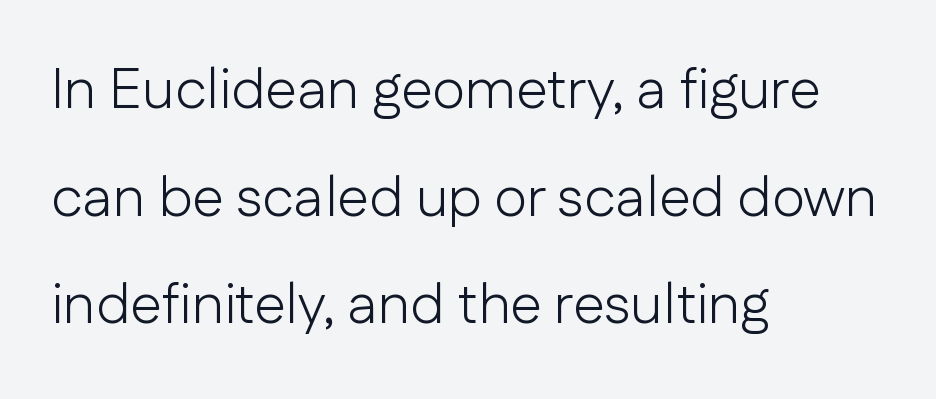
Caption: face not bold, strokes unweighted. Serifs: no, the terminals of the letterforms are clean. The specimen reads as upright at a glance. Underline: absent.
